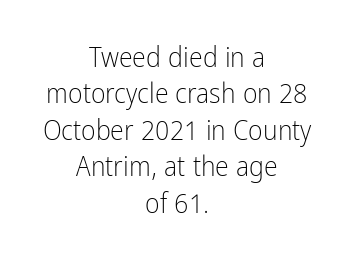
Q: Is the text bold? A: No.
Q: Is the text italic (slanted)? A: No, it is upright.
Q: Is the typeface a serif or a sans-serif typeface? A: Sans-serif.
Q: Is the text underlined? A: No.
Q: How is the paragraph aligned? A: Centered.
Q: Is the spacing between letters normal or unusually wide? A: Normal.
Q: Is the spacing between lines tight, normal or loose? A: Normal.
Q: Width (condensed, normal, or wide)? A: Condensed.
Q: Stroke contrast? A: Low.
Q: x-height? A: Medium.
Q: Monospaced? A: No.
